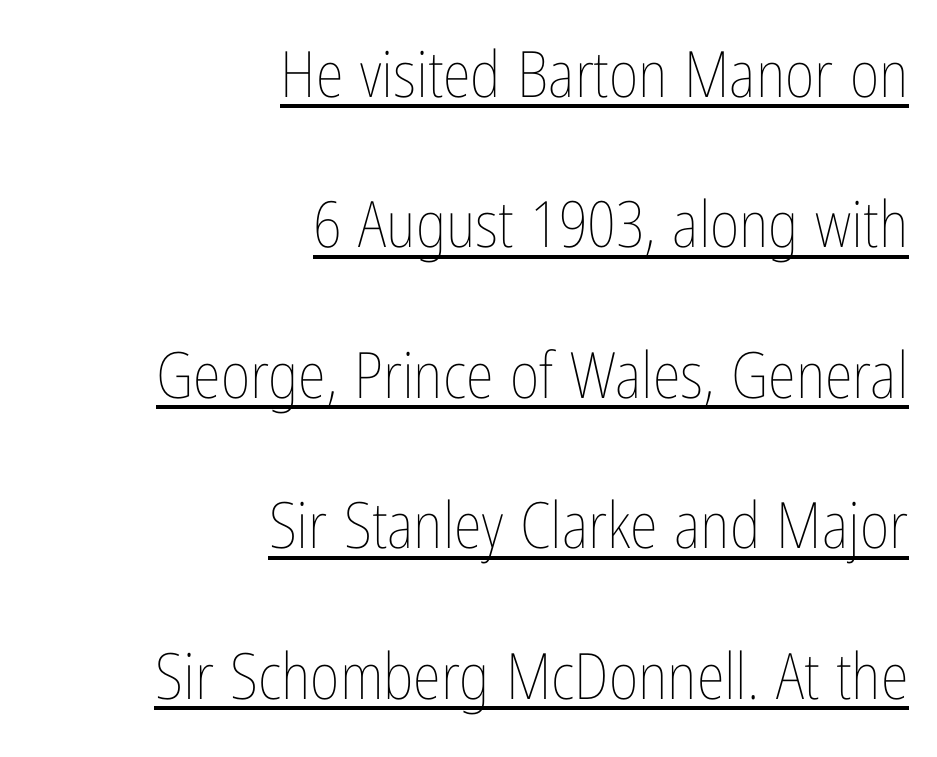
The image shows 64 px thin, condensed type, upright; set right-aligned, loose line spacing (2.35x), normal letter spacing, underlined; low stroke contrast and a medium x-height.
